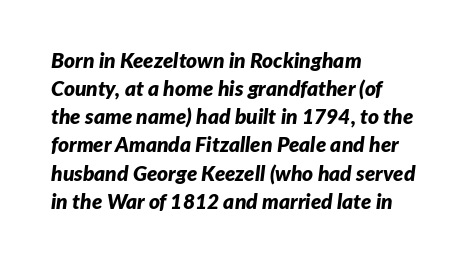
Stroke thickness is high; the sample reads as a true bold. Each row of text sits above clean, open space. A student would call this left alignment; a typographer would say flush left, rag right. The text carries the slant typical of an italic or oblique font.
